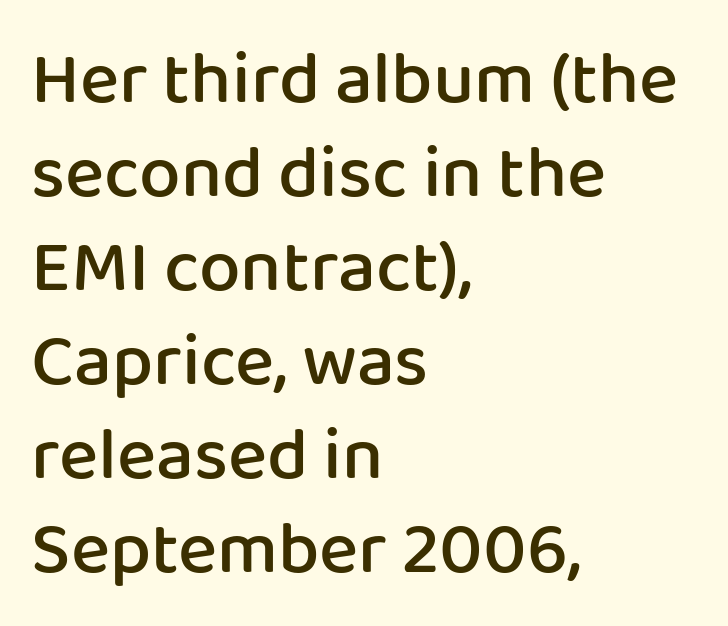
Nobody touched the tracking dial on this one. Designer's note — italics off, roman on. Looks like regular typesetting: each glyph gets only the width it needs. Does the weight exceed regular? Yes, but only to semibold. All the whitespace from short lines collects on the right.
